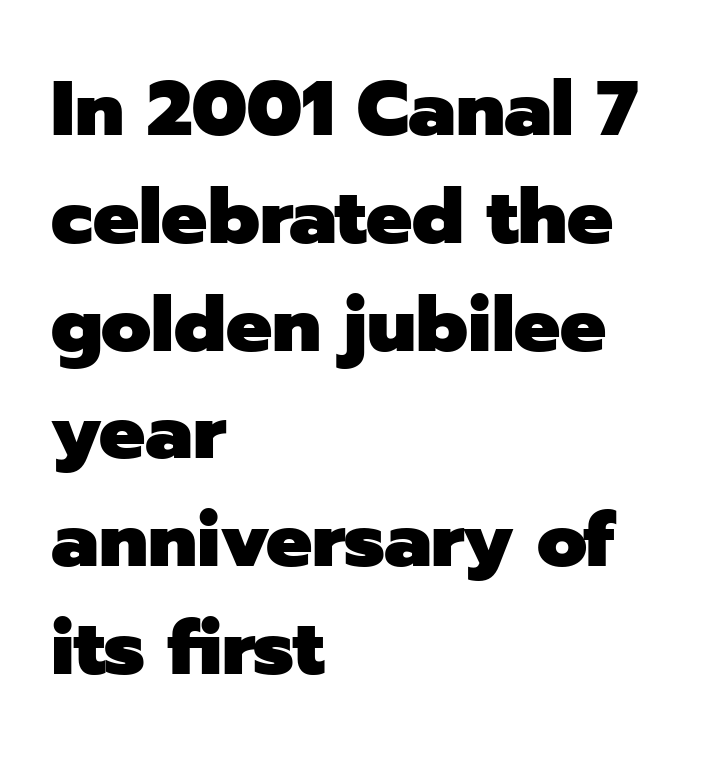
The image shows 77 px heavy sans-serif type, upright; set left-aligned, normal line spacing (1.4x), normal letter spacing, not underlined; low stroke contrast and a medium x-height.
